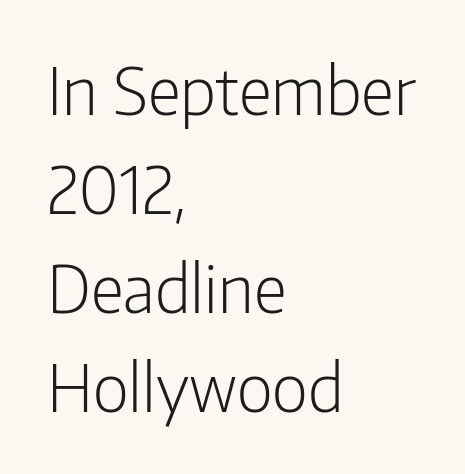
Posture: upright roman. Nobody touched the tracking dial on this one. Proportional: the letters do not fall into vertical columns. The rendering uses a moderate line-height, typical for paragraphs.
